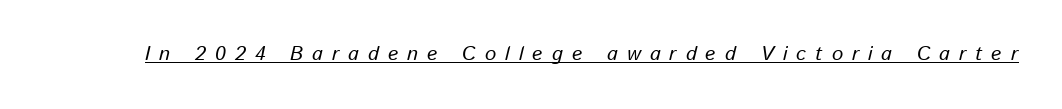
The image shows 20 px text type, italic (leaning right); set unusually wide letter spacing (+0.45 em), underlined.
